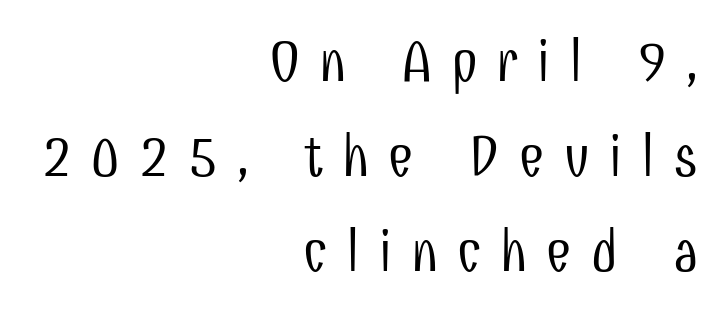
{"serif": "no", "italic": "no", "bold": "no", "weight": "light", "width": "condensed", "stroke_contrast": "low", "x_height": "medium", "monospaced": "no", "underline": "no", "align": "right", "line_spacing": "normal", "line_spacing_ratio": 1.64, "letter_spacing": "wide", "letter_spacing_em": 0.32, "glyph_px": 58}
